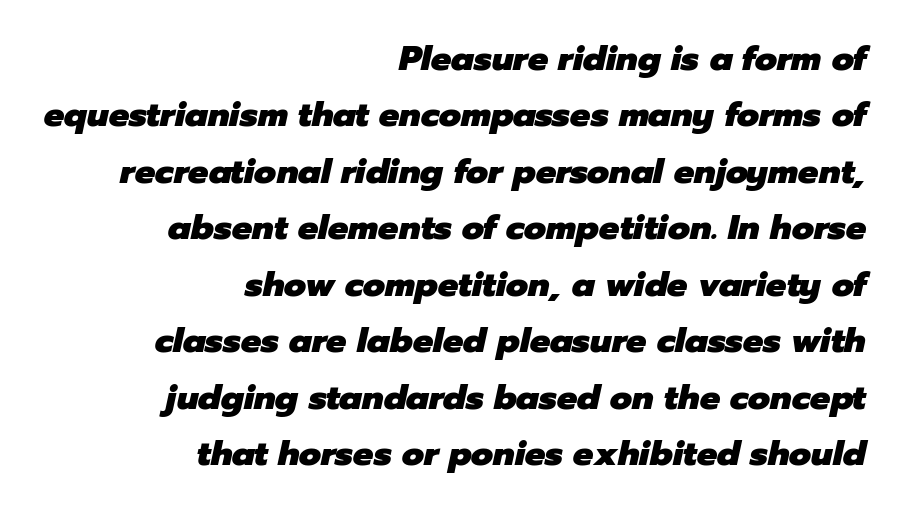
Q: Is the text bold? A: Yes.
Q: Is the text italic (slanted)? A: Yes, it leans right by about 12 degrees.
Q: Is the text underlined? A: No.
Q: How is the paragraph aligned? A: Right-aligned.
Q: Is the spacing between letters normal or unusually wide? A: Normal.
Q: Is the spacing between lines tight, normal or loose? A: Normal.
Q: Width (condensed, normal, or wide)? A: Normal.
Q: Stroke contrast? A: Low.
Q: x-height? A: Medium.
Q: Monospaced? A: No.
